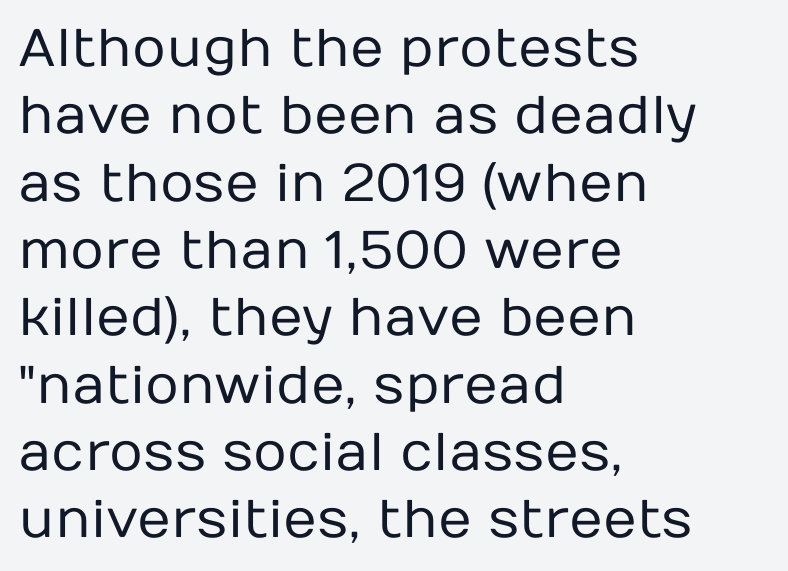
The image shows 53 px regular-weight sans-serif type, upright; set left-aligned, normal line spacing (1.27x), normal letter spacing, not underlined; low stroke contrast and a medium x-height.
